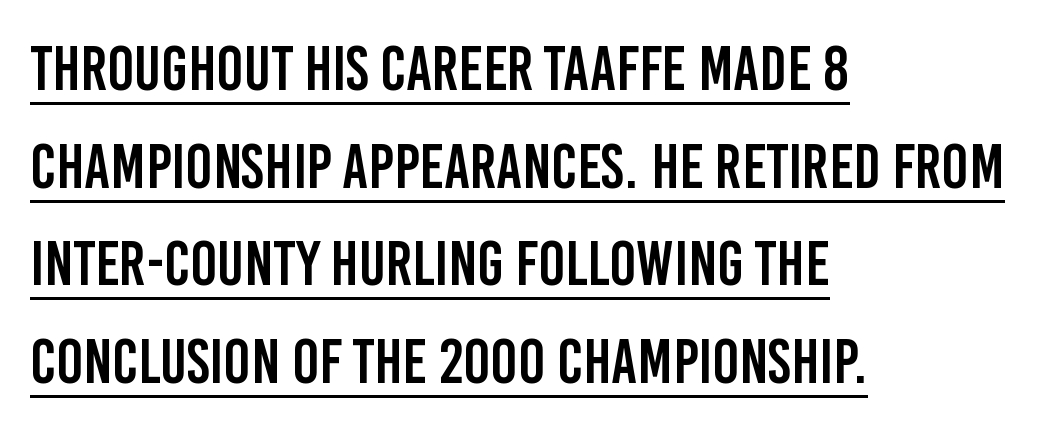
{"serif": "no", "italic": "no", "width": "condensed", "stroke_contrast": "low", "x_height": "large", "monospaced": "no", "underline": "yes", "align": "left", "line_spacing": "normal", "line_spacing_ratio": 1.55, "letter_spacing": "normal", "letter_spacing_em": 0.0, "glyph_px": 63}
